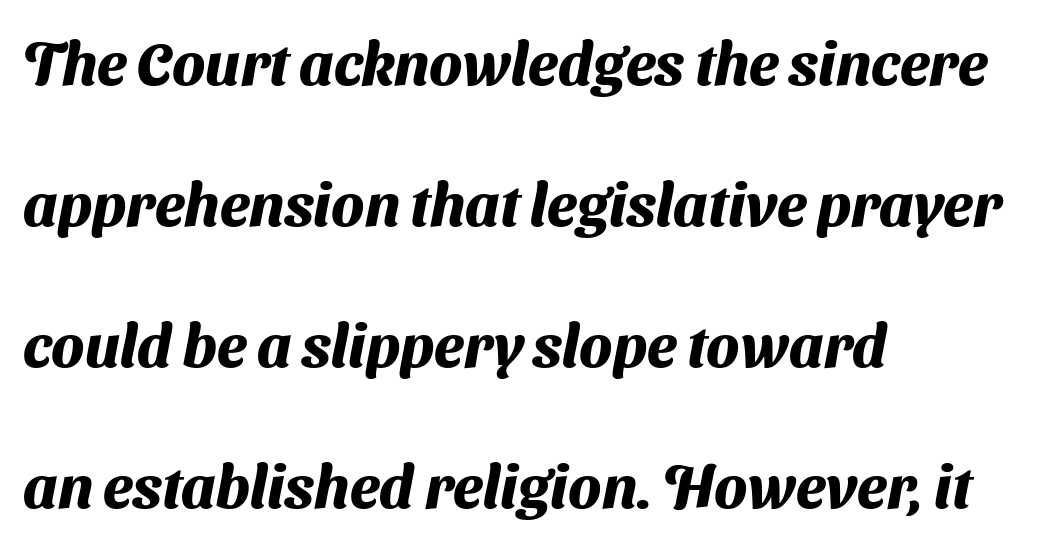
The image shows 60 px heavy sans-serif type; set left-aligned, loose line spacing (2.35x), normal letter spacing, not underlined; medium stroke contrast and a medium x-height.
